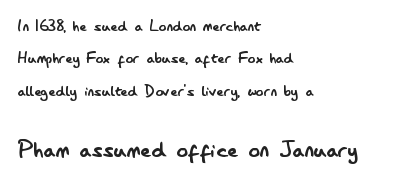
{"serif": "no", "italic": "no", "bold": "no", "weight": "regular", "width": "condensed", "stroke_contrast": "low", "x_height": "small", "monospaced": "no", "underline": "no", "align": "left", "line_spacing_ratio": 1.71, "letter_spacing": "normal", "letter_spacing_em": 0.0, "larger_block": "second", "size_ratio": 1.47, "glyph_px": 28}
